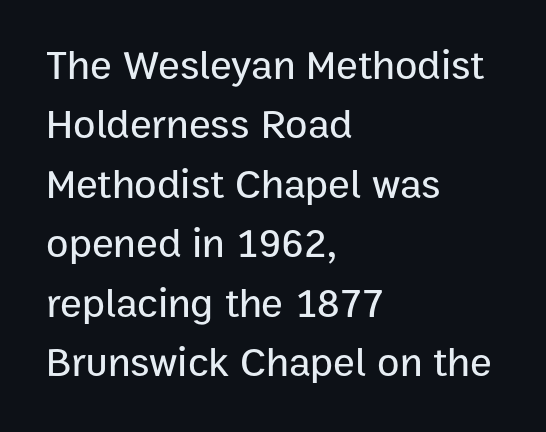
The image shows 41 px sans-serif type, upright; set left-aligned, normal line spacing (1.45x), normal letter spacing, not underlined; low stroke contrast and a medium x-height.
